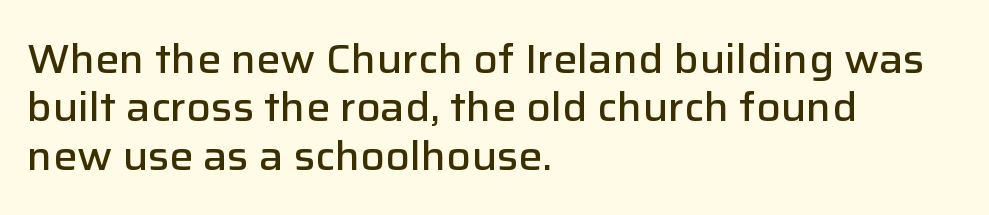
The image shows 40 px semibold sans-serif type, upright; set left-aligned, line spacing 1.21x, normal letter spacing, not underlined; low stroke contrast and a medium x-height.
